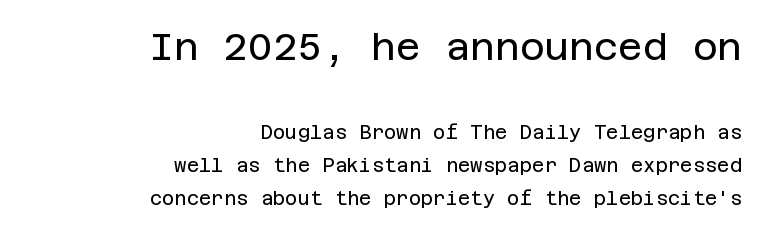
Q: Is the text bold? A: No.
Q: Is the text italic (slanted)? A: No, it is upright.
Q: Is the typeface a serif or a sans-serif typeface? A: Sans-serif.
Q: Is the text underlined? A: No.
Q: How is the paragraph aligned? A: Right-aligned.
Q: Is the spacing between letters normal or unusually wide? A: Normal.
Q: Which block of text is set in a larger size, the first (top) or the second (bottom)? A: The first (top) one.
Q: Width (condensed, normal, or wide)? A: Normal.
Q: Stroke contrast? A: Low.
Q: x-height? A: Large.
